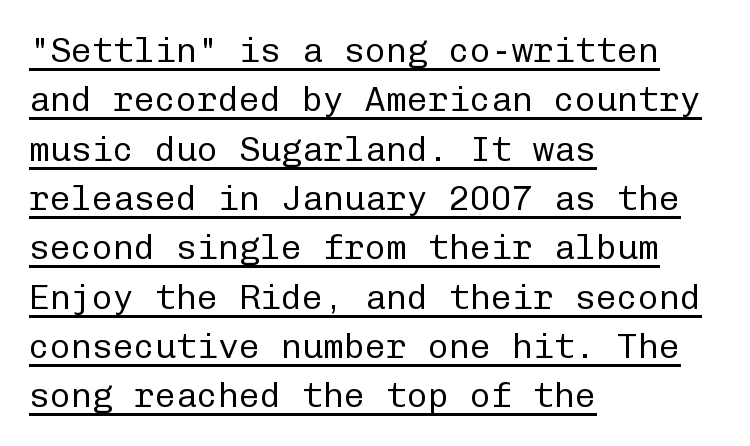
The image shows 35 px regular-weight sans-serif type, upright, monospaced; set left-aligned, normal line spacing (1.41x), normal letter spacing, underlined; low stroke contrast and a medium x-height.
